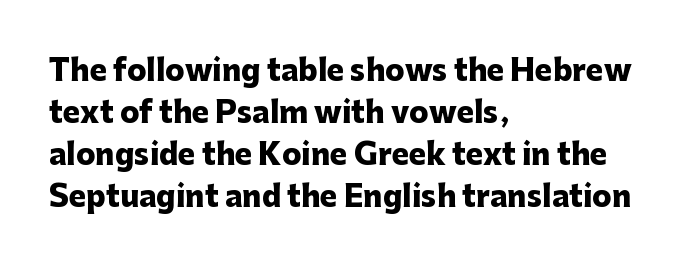
Q: Is the text bold? A: Yes.
Q: Is the text italic (slanted)? A: No, it is upright.
Q: Is the typeface a serif or a sans-serif typeface? A: Sans-serif.
Q: Is the text underlined? A: No.
Q: How is the paragraph aligned? A: Left-aligned.
Q: Is the spacing between letters normal or unusually wide? A: Normal.
Q: Is the spacing between lines tight, normal or loose? A: Normal.
Q: Width (condensed, normal, or wide)? A: Normal.
Q: Stroke contrast? A: Low.
Q: x-height? A: Medium.
Q: Monospaced? A: No.
